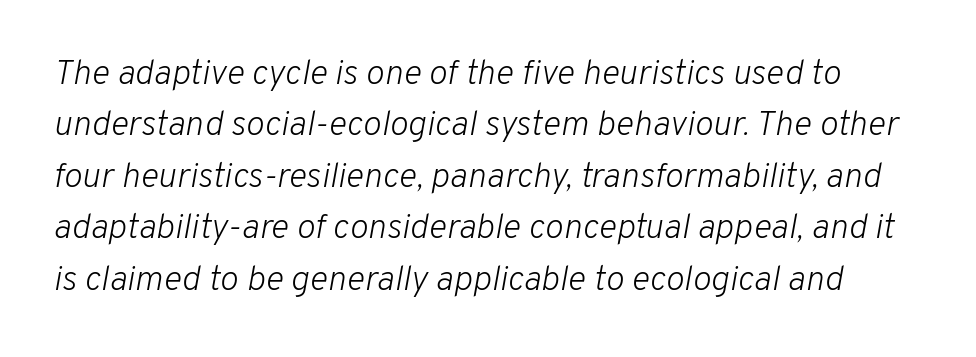
The image shows 35 px light type, italic (leaning right); set normal line spacing (1.47x), normal letter spacing, not underlined; low stroke contrast and a medium x-height.
